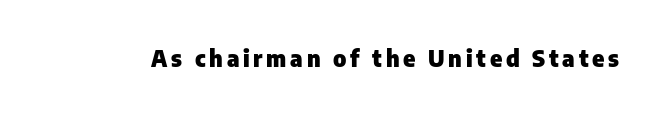
{"italic": "no", "bold": "yes", "underline": "no", "glyph_px": 23}
